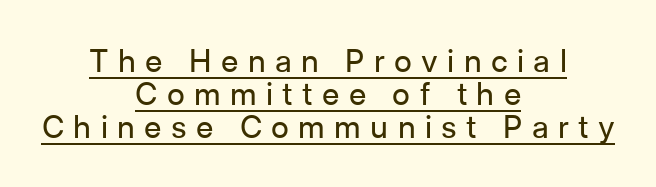
The image shows 31 px regular-weight sans-serif type, upright; set centered, tight line spacing (1.06x), unusually wide letter spacing (+0.3 em), underlined; low stroke contrast and a medium x-height.
